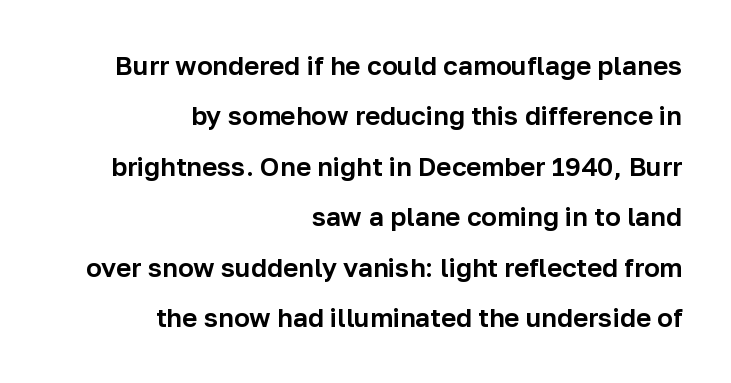
Q: Is the text italic (slanted)? A: No, it is upright.
Q: Is the text underlined? A: No.
Q: How is the paragraph aligned? A: Right-aligned.
Q: Is the spacing between letters normal or unusually wide? A: Normal.
Q: Is the spacing between lines tight, normal or loose? A: Loose.
